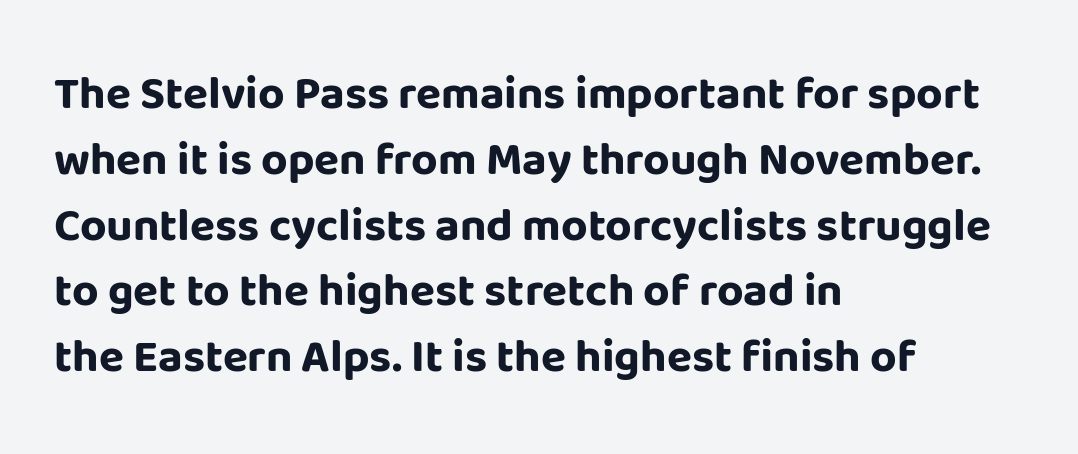
Q: Is the text bold? A: Yes.
Q: Is the text italic (slanted)? A: No, it is upright.
Q: Is the typeface a serif or a sans-serif typeface? A: Sans-serif.
Q: Is the text underlined? A: No.
Q: How is the paragraph aligned? A: Left-aligned.
Q: Is the spacing between letters normal or unusually wide? A: Normal.
Q: Is the spacing between lines tight, normal or loose? A: Normal.
Q: Width (condensed, normal, or wide)? A: Normal.
Q: Stroke contrast? A: Low.
Q: x-height? A: Large.
Q: Monospaced? A: No.
